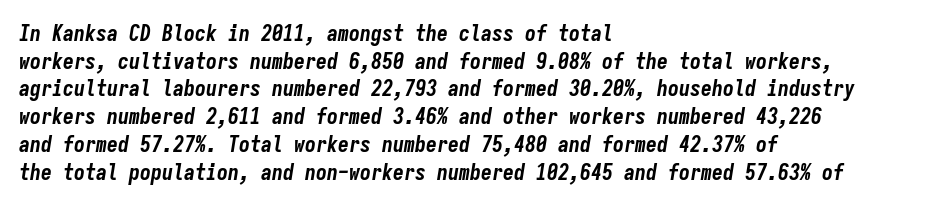
Q: Is the text bold? A: Yes.
Q: Is the text italic (slanted)? A: Yes, it leans right by about 9 degrees.
Q: Is the text underlined? A: No.
Q: How is the paragraph aligned? A: Left-aligned.
Q: Is the spacing between letters normal or unusually wide? A: Normal.
Q: Is the spacing between lines tight, normal or loose? A: Normal.
